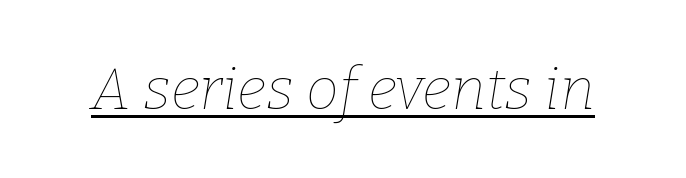
Emphasis is given by a line drawn under the lettering. Spacing verdict: proportional, widths tailored to each character. Counters stay open thanks to moderate or lighter strokes. Caption: standard tracking, unaltered. The typography opts for an oblique posture over an upright one.
